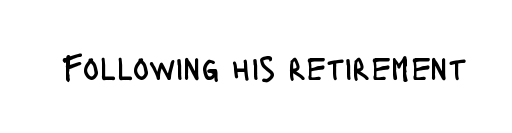
The image shows 34 px regular-weight, condensed sans-serif type, upright; set normal letter spacing, not underlined; low stroke contrast and a large x-height.
